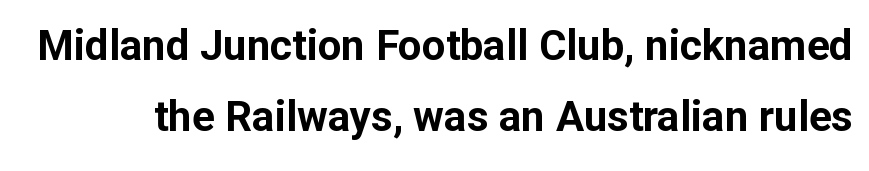
Q: Is the text bold? A: Yes.
Q: Is the text italic (slanted)? A: No, it is upright.
Q: Is the typeface a serif or a sans-serif typeface? A: Sans-serif.
Q: Is the text underlined? A: No.
Q: Is the spacing between letters normal or unusually wide? A: Normal.
Q: Is the spacing between lines tight, normal or loose? A: Normal.
Q: Width (condensed, normal, or wide)? A: Normal.
Q: Stroke contrast? A: Low.
Q: x-height? A: Medium.
Q: Monospaced? A: No.
